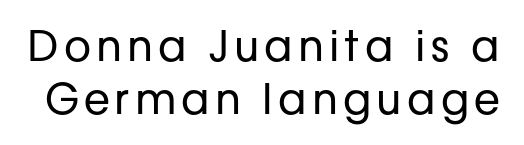
{"serif": "no", "italic": "no", "bold": "no", "weight": "regular", "width": "normal", "stroke_contrast": "low", "x_height": "medium", "monospaced": "no", "underline": "no", "line_spacing": "normal", "line_spacing_ratio": 1.27, "glyph_px": 42}
